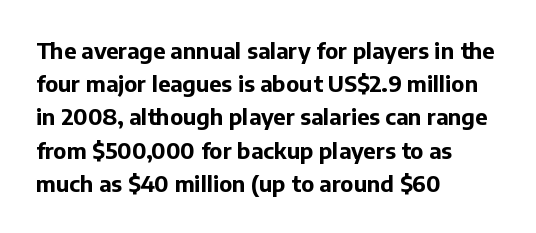
Leading matches the norm, producing a regular column. The area under the type is left untouched. Does extra space separate the letters? No, they use regular spacing. These lines were composed using upright roman letters.
